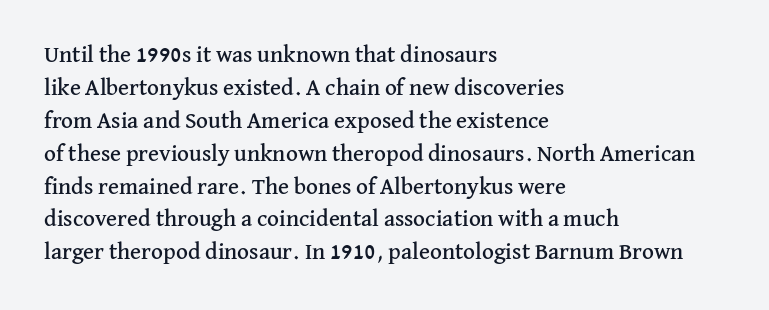
The image shows 23 px text type, upright; set left-aligned, normal line spacing (1.43x), normal letter spacing, not underlined.
